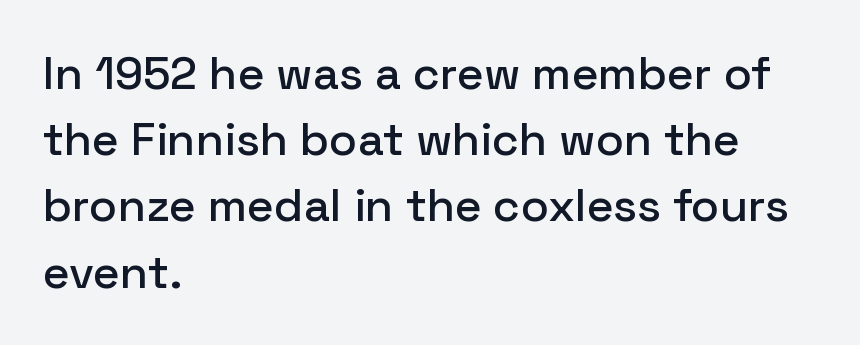
The image shows 46 px sans-serif type, upright; set left-aligned, normal line spacing (1.44x), normal letter spacing, not underlined; low stroke contrast and a medium x-height.
